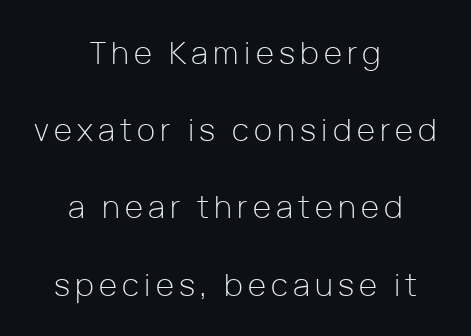
{"serif": "no", "italic": "no", "bold": "no", "weight": "light", "width": "normal", "stroke_contrast": "low", "x_height": "medium", "monospaced": "no", "underline": "no", "align": "center", "line_spacing": "loose", "line_spacing_ratio": 2.49, "glyph_px": 31}
